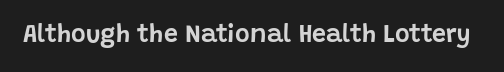
If you drew a line through each stem, it would be perfectly vertical. Characters follow at the spacing the type designer built in. The words here are not underlined.
